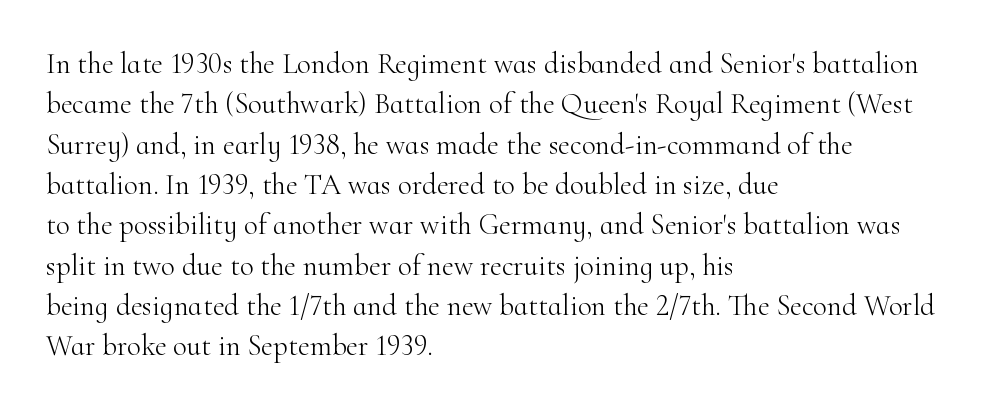
Q: Is the text bold? A: No.
Q: Is the text italic (slanted)? A: No, it is upright.
Q: Is the typeface a serif or a sans-serif typeface? A: Serif.
Q: Is the text underlined? A: No.
Q: How is the paragraph aligned? A: Left-aligned.
Q: Is the spacing between letters normal or unusually wide? A: Normal.
Q: Is the spacing between lines tight, normal or loose? A: Normal.
Q: Width (condensed, normal, or wide)? A: Normal.
Q: Stroke contrast? A: High.
Q: x-height? A: Small.
Q: Monospaced? A: No.
